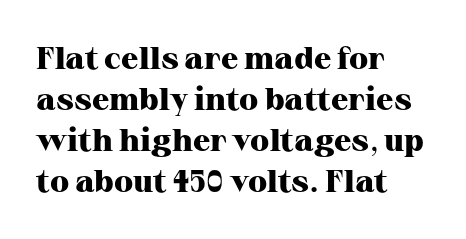
Q: Is the text bold? A: Yes.
Q: Is the text italic (slanted)? A: No, it is upright.
Q: Is the typeface a serif or a sans-serif typeface? A: Serif.
Q: Is the text underlined? A: No.
Q: How is the paragraph aligned? A: Left-aligned.
Q: Is the spacing between letters normal or unusually wide? A: Normal.
Q: Is the spacing between lines tight, normal or loose? A: Normal.
Q: Width (condensed, normal, or wide)? A: Normal.
Q: Stroke contrast? A: High.
Q: x-height? A: Medium.
Q: Monospaced? A: No.
